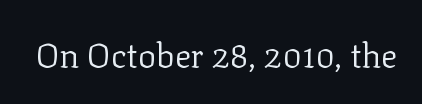
{"serif": "yes", "italic": "no", "bold": "no", "weight": "regular", "width": "normal", "stroke_contrast": "low", "x_height": "medium", "monospaced": "no", "underline": "no", "letter_spacing": "normal", "letter_spacing_em": 0.0, "glyph_px": 34}
